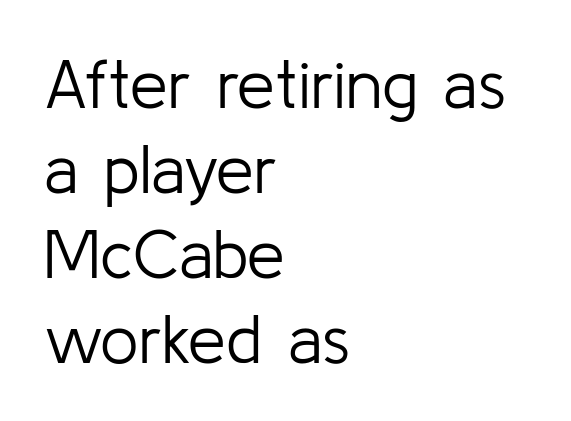
{"serif": "no", "italic": "no", "bold": "no", "weight": "light", "width": "normal", "stroke_contrast": "low", "x_height": "medium", "monospaced": "no", "underline": "no", "align": "left", "line_spacing": "normal", "line_spacing_ratio": 1.25, "letter_spacing": "normal", "letter_spacing_em": 0.0, "glyph_px": 68}
